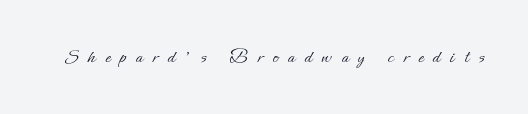
Q: Is the text bold? A: No.
Q: Is the text italic (slanted)? A: Yes.
Q: Is the text underlined? A: No.
Q: Is the spacing between letters normal or unusually wide? A: Unusually wide.
